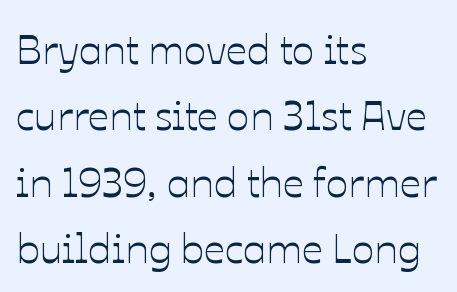
Style check: upright. Observe the ordinary spacing: letters are neighbours, not strangers. One glance says typical: line gaps are just what's usual. The rendering uses natural spacing where letterforms have individual widths. Which margin do the lines hug? The left one — the right edge is uneven. The string is rendered with underlining switched off.
